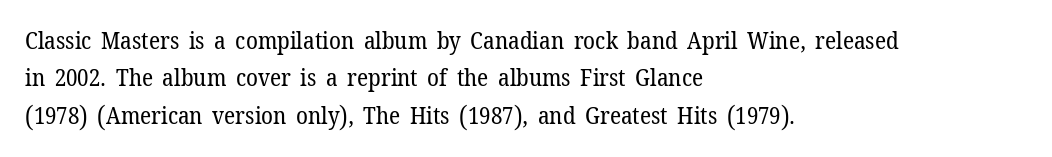
Q: Is the text bold? A: No.
Q: Is the text italic (slanted)? A: No, it is upright.
Q: Is the text underlined? A: No.
Q: How is the paragraph aligned? A: Left-aligned.
Q: Is the spacing between letters normal or unusually wide? A: Normal.
Q: Is the spacing between lines tight, normal or loose? A: Normal.
